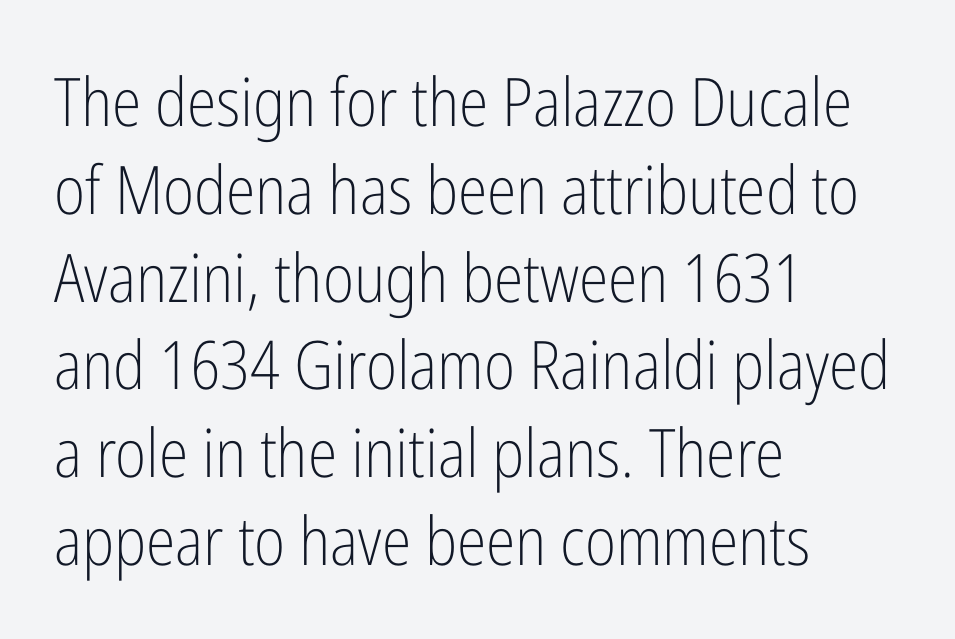
{"serif": "no", "italic": "no", "bold": "no", "weight": "light", "width": "condensed", "stroke_contrast": "low", "x_height": "medium", "monospaced": "no", "underline": "no", "align": "left", "line_spacing": "normal", "line_spacing_ratio": 1.31, "letter_spacing": "normal", "letter_spacing_em": 0.0, "glyph_px": 67}
